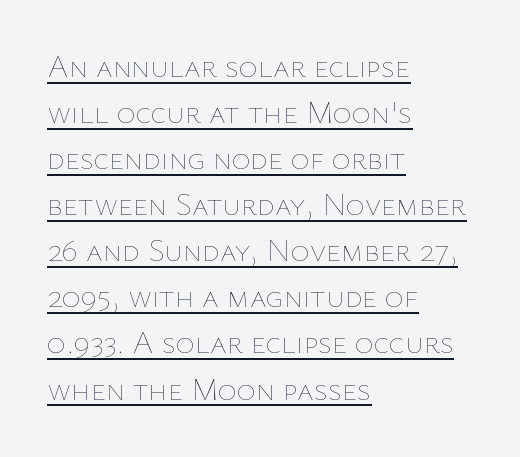
The letters sit at their default tracking, neither squeezed nor spread. The typography opts for an upright posture over an oblique one. A continuous stroke trails under the words, as in a hyperlink. The rows are spaced the way most documents space them.
